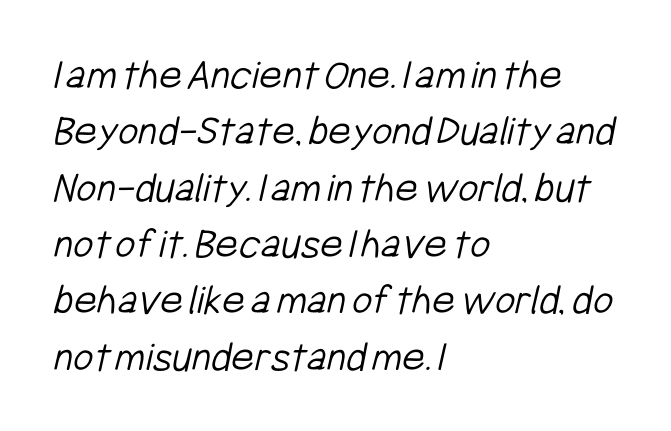
{"serif": "no", "bold": "no", "weight": "light", "width": "condensed", "stroke_contrast": "low", "x_height": "medium", "monospaced": "no", "underline": "no", "align": "left", "line_spacing": "normal", "line_spacing_ratio": 1.28, "letter_spacing": "normal", "letter_spacing_em": 0.0, "glyph_px": 44}
